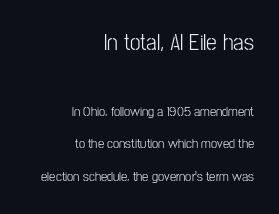
If you drew a ruler down the right edge, every line would touch it. Bare-footed words on every line. Compared with typical body copy, the letter spacing here is the same. The block sitting higher on the canvas is the one with enlarged characters.
